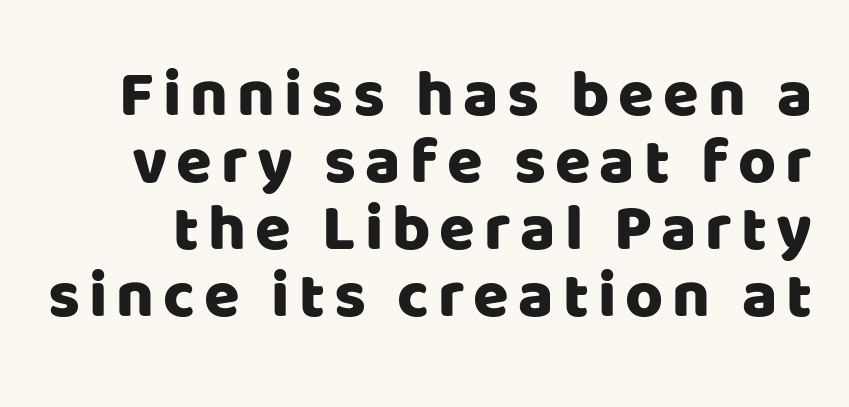
Beneath every word, the page is bare. These lines huddle together more closely than default settings would place them. Typographically, this falls in the sans-serif category. These lines are rendered in a variable-pitch font. Ordinary non-slanted type is in use.
